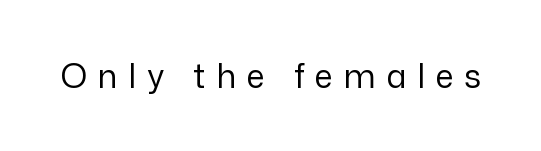
Words float on clear page, feet unadorned. Letter spacing: wide. Style check: upright. Check where the strokes stop: nothing finishes them off — pure sans. Weight: not bold — regular or lighter. Is this a fixed-width face? No — the glyphs have proportional, varying widths.
